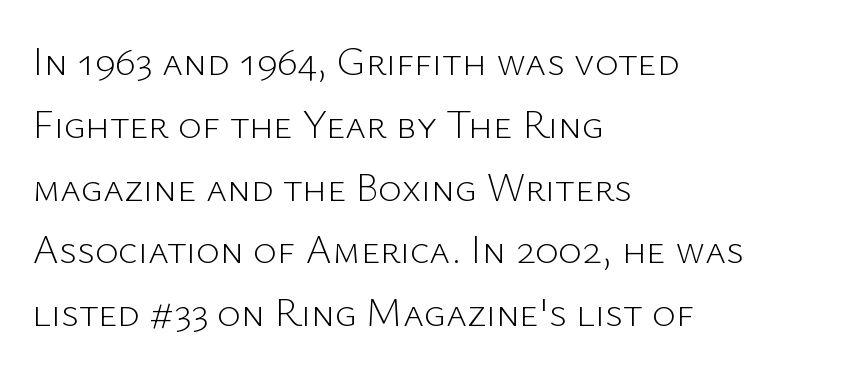
Q: Is the text bold? A: No.
Q: Is the text italic (slanted)? A: No, it is upright.
Q: Is the typeface a serif or a sans-serif typeface? A: Sans-serif.
Q: Is the text underlined? A: No.
Q: How is the paragraph aligned? A: Left-aligned.
Q: Is the spacing between letters normal or unusually wide? A: Normal.
Q: Is the spacing between lines tight, normal or loose? A: Normal.
Q: Width (condensed, normal, or wide)? A: Normal.
Q: Stroke contrast? A: Low.
Q: x-height? A: Medium.
Q: Monospaced? A: No.
